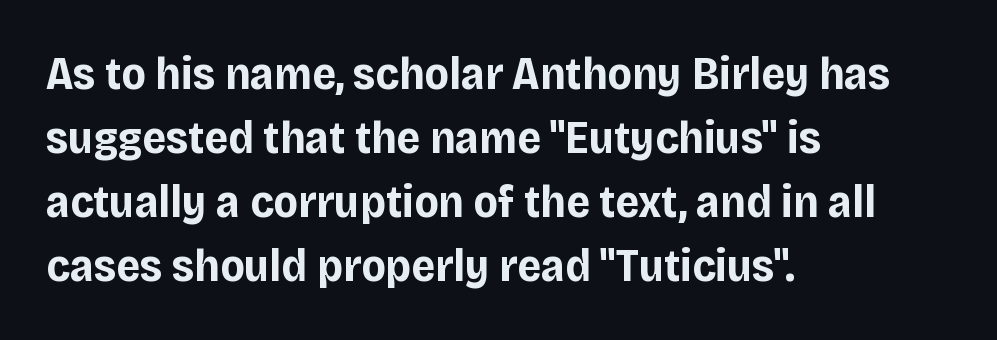
The image shows 46 px bold sans-serif type, upright; set left-aligned, normal line spacing (1.39x), normal letter spacing, not underlined; low stroke contrast and a large x-height.
